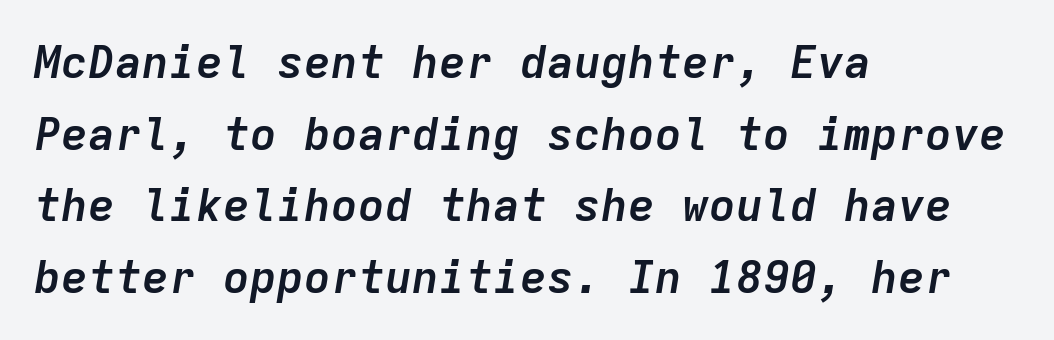
Typeset ragged right — the left edge is the straight one. Beneath every word, the page is bare. Does the weight exceed regular? Yes, all the way to bold. Horizontal bands of white between lines are of average thickness.
